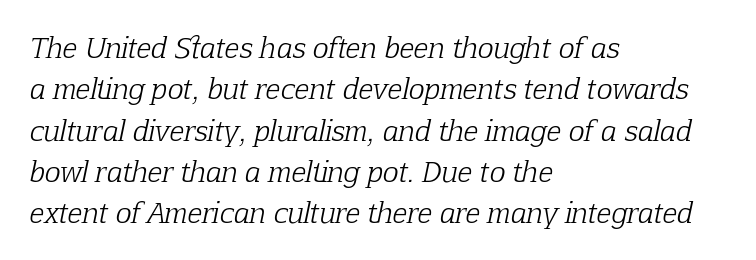
{"italic": "yes", "lean": "right", "slant_degrees": 12, "bold": "no", "underline": "no", "align": "left", "line_spacing": "normal", "line_spacing_ratio": 1.53, "letter_spacing": "normal", "letter_spacing_em": 0.0, "glyph_px": 27}
